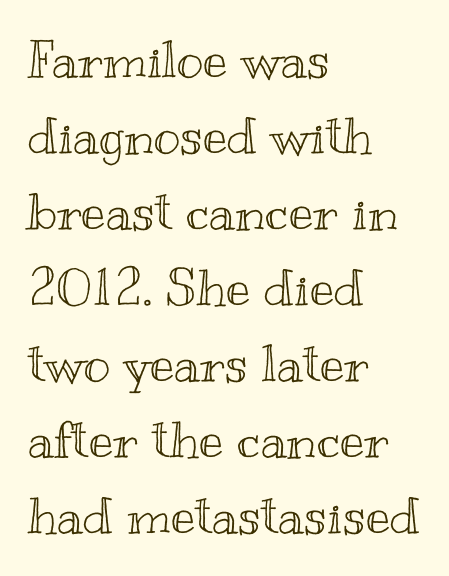
Q: Is the text italic (slanted)? A: No, it is upright.
Q: Is the text underlined? A: No.
Q: How is the paragraph aligned? A: Left-aligned.
Q: Is the spacing between letters normal or unusually wide? A: Normal.
Q: Is the spacing between lines tight, normal or loose? A: Normal.
Q: Width (condensed, normal, or wide)? A: Wide.
Q: x-height? A: Small.
Q: Monospaced? A: No.
